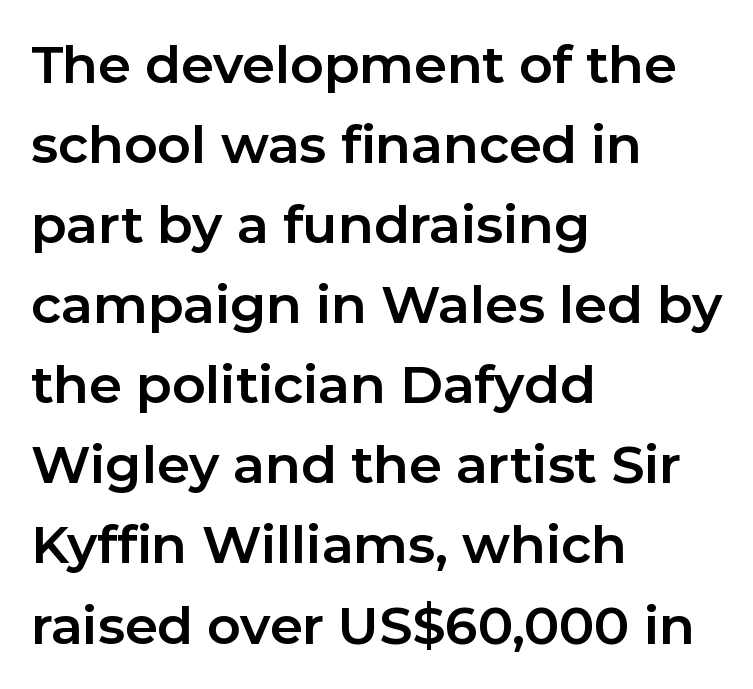
Q: Is the text bold? A: Yes.
Q: Is the text italic (slanted)? A: No, it is upright.
Q: Is the typeface a serif or a sans-serif typeface? A: Sans-serif.
Q: Is the text underlined? A: No.
Q: How is the paragraph aligned? A: Left-aligned.
Q: Is the spacing between letters normal or unusually wide? A: Normal.
Q: Is the spacing between lines tight, normal or loose? A: Normal.
Q: Width (condensed, normal, or wide)? A: Normal.
Q: Stroke contrast? A: Low.
Q: x-height? A: Medium.
Q: Monospaced? A: No.
